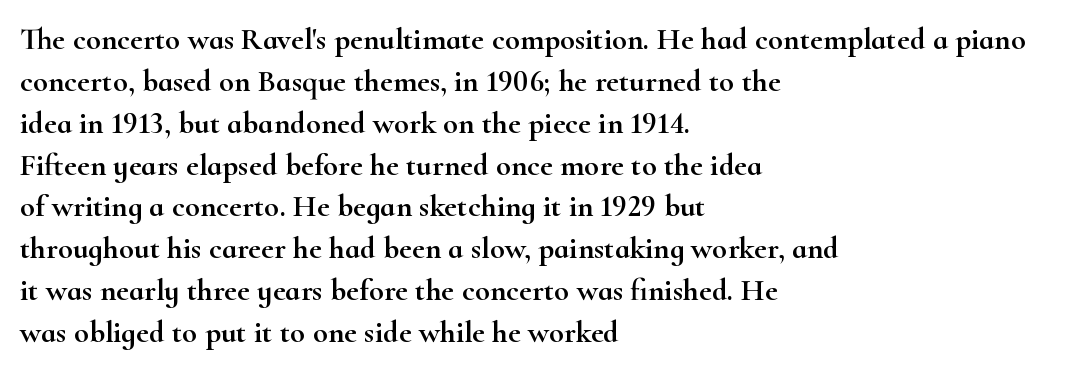
{"serif": "yes", "italic": "no", "width": "wide", "stroke_contrast": "high", "x_height": "small", "monospaced": "no", "underline": "no", "align": "left", "line_spacing": "normal", "line_spacing_ratio": 1.35, "letter_spacing": "normal", "letter_spacing_em": 0.0, "glyph_px": 31}
